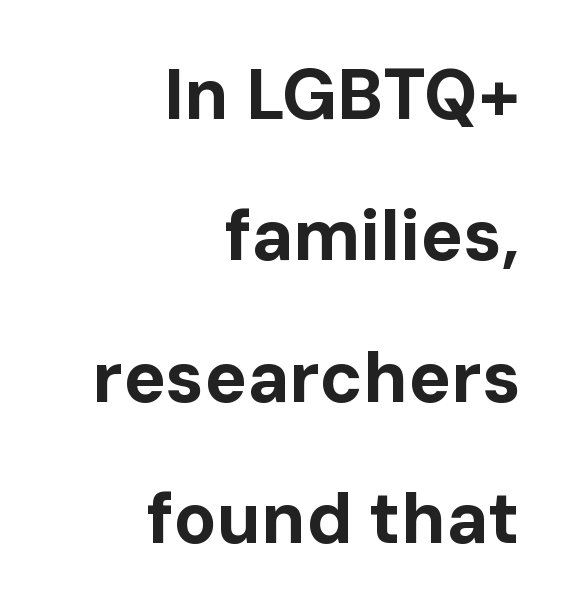
The image shows 71 px bold sans-serif type, upright; set right-aligned, loose line spacing (1.99x), normal letter spacing, not underlined; low stroke contrast and a medium x-height.
